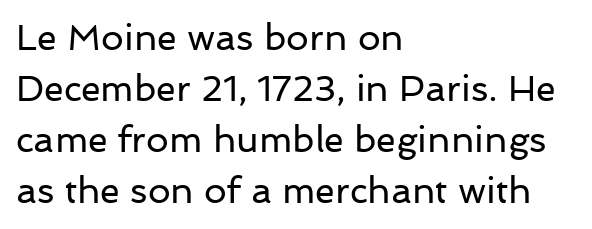
{"serif": "no", "italic": "no", "bold": "no", "weight": "regular", "width": "normal", "stroke_contrast": "low", "x_height": "medium", "monospaced": "no", "underline": "no", "align": "left", "line_spacing": "normal", "line_spacing_ratio": 1.42, "letter_spacing": "normal", "letter_spacing_em": 0.0, "glyph_px": 36}
